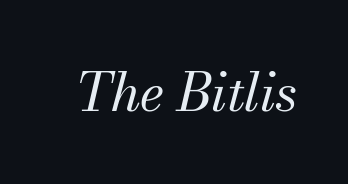
{"serif": "yes", "italic": "yes", "lean": "right", "slant_degrees": 13, "bold": "no", "weight": "regular", "width": "normal", "stroke_contrast": "medium", "x_height": "small", "monospaced": "no", "underline": "no", "letter_spacing": "normal", "letter_spacing_em": 0.0, "glyph_px": 53}
